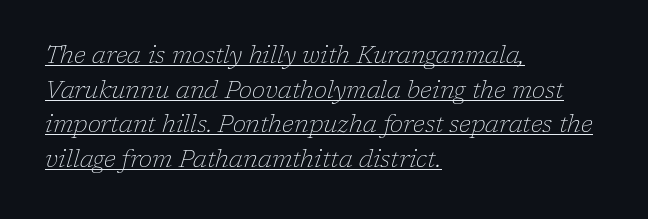
{"italic": "yes", "lean": "right", "slant_degrees": 17, "bold": "no", "underline": "yes", "align": "left", "line_spacing": "normal", "line_spacing_ratio": 1.44, "letter_spacing": "normal", "letter_spacing_em": 0.0, "glyph_px": 24}
